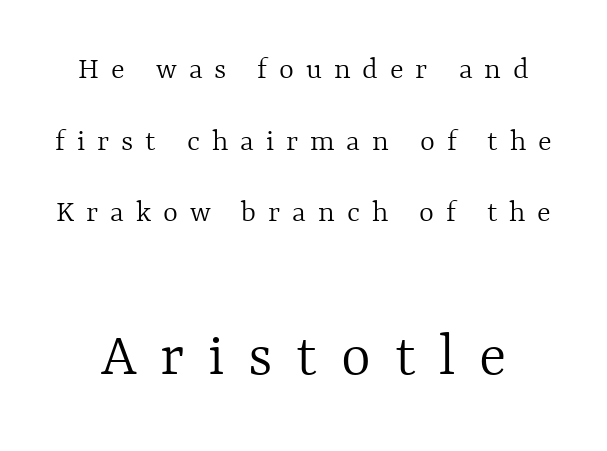
Q: Is the text bold? A: No.
Q: Is the text italic (slanted)? A: No, it is upright.
Q: Is the text underlined? A: No.
Q: Is the spacing between letters normal or unusually wide? A: Unusually wide.
Q: Is the spacing between lines tight, normal or loose? A: Loose.
Q: Which block of text is set in a larger size, the first (top) or the second (bottom)? A: The second (bottom) one.
Q: Width (condensed, normal, or wide)? A: Normal.
Q: x-height? A: Medium.
Q: Monospaced? A: No.
